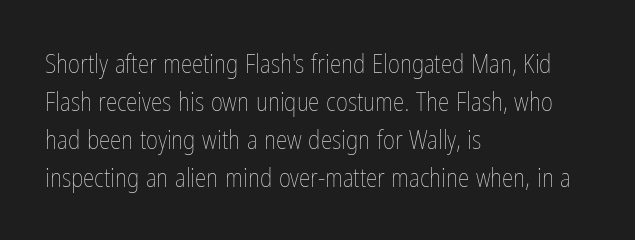
The image shows 26 px text type, upright; set left-aligned, normal line spacing (1.46x), normal letter spacing, not underlined.
